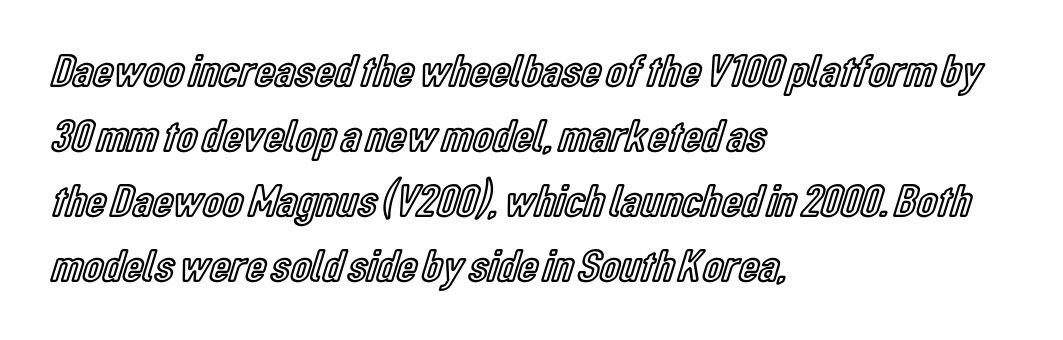
Q: Is the text italic (slanted)? A: Yes.
Q: Is the text underlined? A: No.
Q: How is the paragraph aligned? A: Left-aligned.
Q: Is the spacing between letters normal or unusually wide? A: Normal.
Q: Is the spacing between lines tight, normal or loose? A: Normal.
Q: Width (condensed, normal, or wide)? A: Condensed.
Q: x-height? A: Medium.
Q: Monospaced? A: No.
